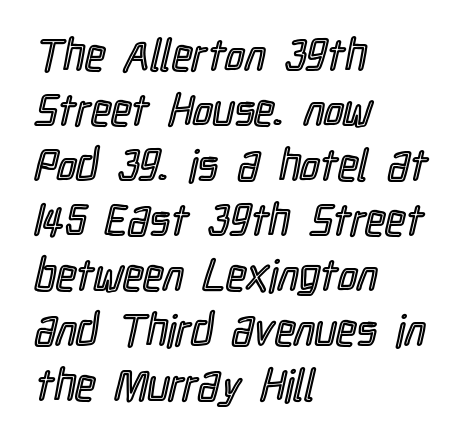
The image shows 44 px condensed type; set left-aligned, normal line spacing (1.25x), normal letter spacing, not underlined; a medium x-height.
